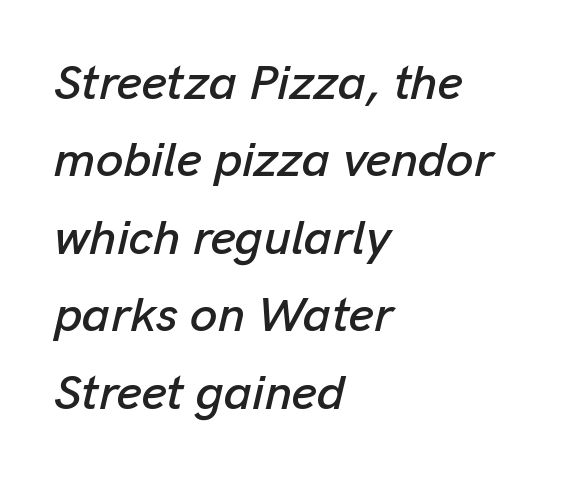
Q: Is the text italic (slanted)? A: Yes, it leans right by about 13 degrees.
Q: Is the text underlined? A: No.
Q: How is the paragraph aligned? A: Left-aligned.
Q: Is the spacing between letters normal or unusually wide? A: Normal.
Q: Is the spacing between lines tight, normal or loose? A: Normal.
Q: Width (condensed, normal, or wide)? A: Normal.
Q: Stroke contrast? A: Low.
Q: x-height? A: Medium.
Q: Monospaced? A: No.
